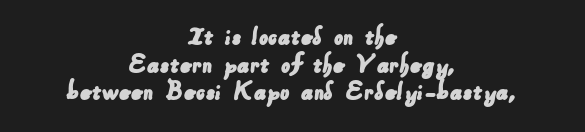
{"serif": "no", "width": "normal", "stroke_contrast": "low", "x_height": "small", "monospaced": "no", "underline": "no", "align": "center", "line_spacing": "tight", "line_spacing_ratio": 0.95, "letter_spacing": "normal", "letter_spacing_em": 0.0, "glyph_px": 29}
